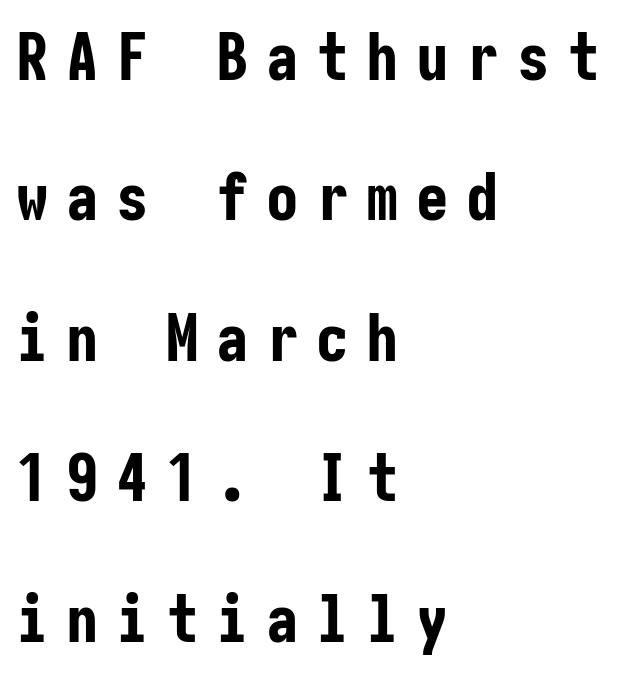
The image shows 65 px bold, condensed sans-serif type, upright; set left-aligned, loose line spacing (2.16x), unusually wide letter spacing (+0.27 em), not underlined; low stroke contrast and a medium x-height.
